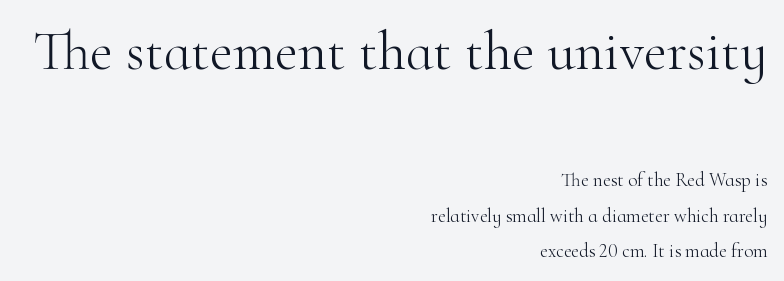
{"serif": "yes", "italic": "no", "bold": "no", "weight": "light", "width": "normal", "stroke_contrast": "high", "x_height": "small", "monospaced": "no", "underline": "no", "align": "right", "line_spacing_ratio": 1.89, "letter_spacing": "normal", "letter_spacing_em": 0.0, "larger_block": "first", "size_ratio": 2.95, "glyph_px": 56}
